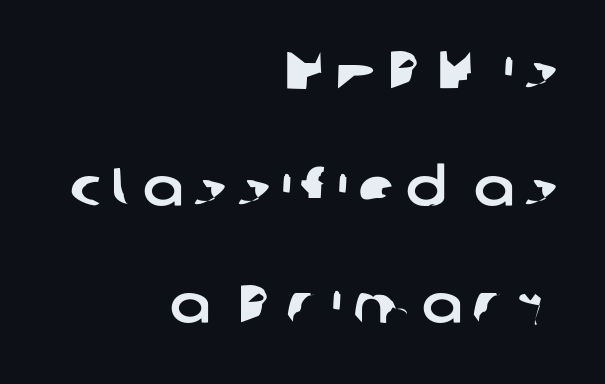
The image shows 54 px sans-serif type; set right-aligned, loose line spacing (2.17x), not underlined; low stroke contrast and a medium x-height.
